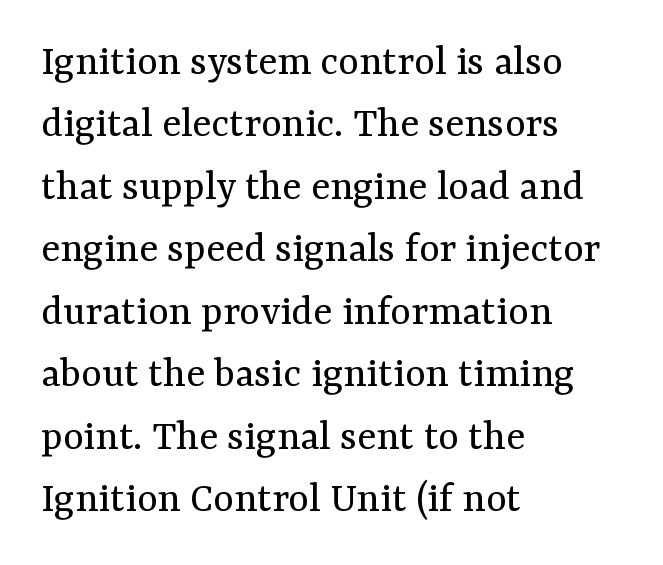
The image shows 44 px regular-weight serif type, upright; set left-aligned, normal line spacing (1.42x), normal letter spacing, not underlined; medium stroke contrast and a medium x-height.
